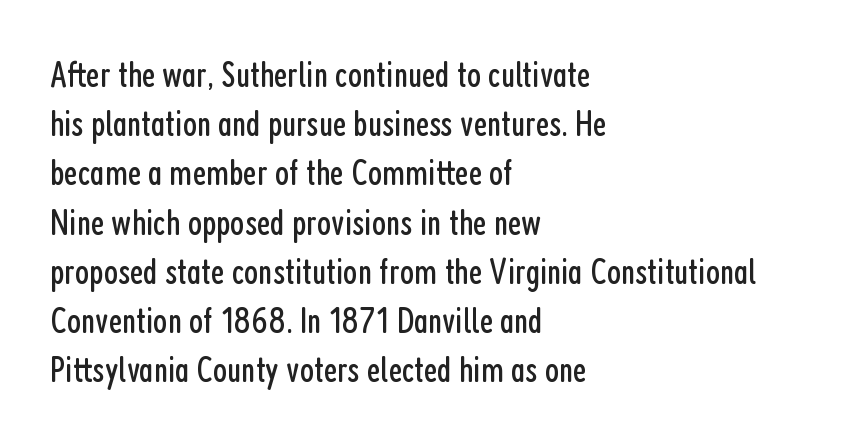
The glyphs in this specimen are sans serif. Descenders are the only things crossing below the line. Where is the straight margin? On the left. Think standard paragraph weight, or any step lighter than that. Every character sits straight up, as roman type does.
